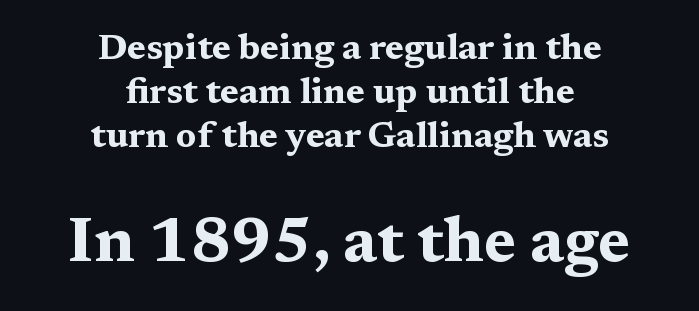
{"serif": "yes", "italic": "no", "bold": "yes", "weight": "bold", "width": "wide", "stroke_contrast": "medium", "x_height": "medium", "monospaced": "no", "underline": "no", "align": "center", "line_spacing_ratio": 1.22, "letter_spacing": "normal", "letter_spacing_em": 0.0, "larger_block": "second", "size_ratio": 1.75, "glyph_px": 63}
